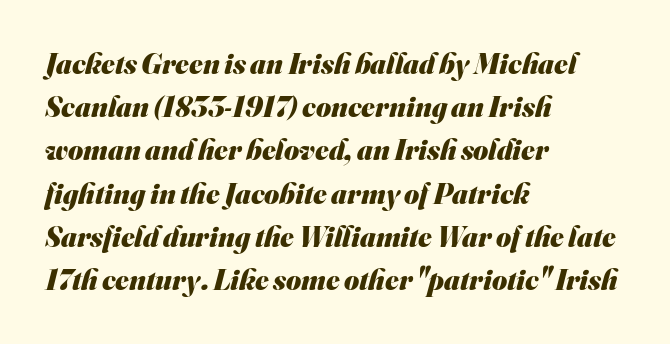
Q: Is the text bold? A: Yes.
Q: Is the typeface a serif or a sans-serif typeface? A: Sans-serif.
Q: Is the text underlined? A: No.
Q: How is the paragraph aligned? A: Left-aligned.
Q: Is the spacing between letters normal or unusually wide? A: Normal.
Q: Is the spacing between lines tight, normal or loose? A: Normal.
Q: Width (condensed, normal, or wide)? A: Normal.
Q: Stroke contrast? A: Medium.
Q: x-height? A: Small.
Q: Monospaced? A: No.
